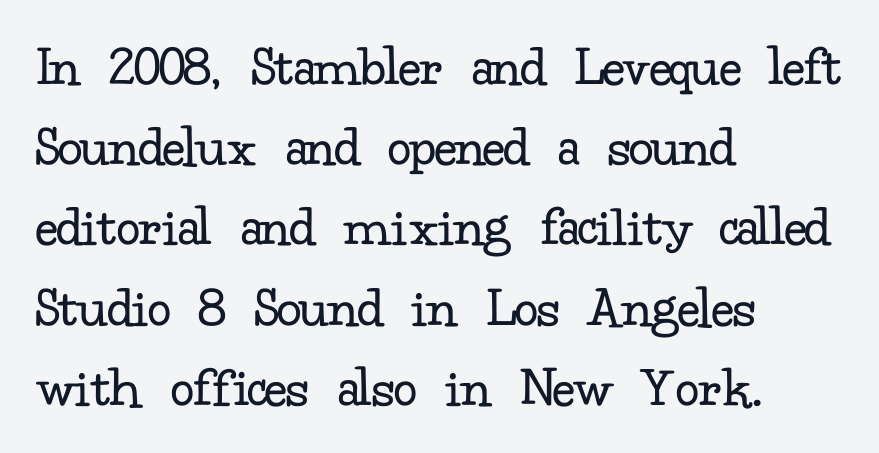
{"serif": "yes", "italic": "no", "bold": "no", "weight": "regular", "width": "normal", "stroke_contrast": "low", "x_height": "small", "monospaced": "no", "underline": "no", "align": "left", "line_spacing": "normal", "line_spacing_ratio": 1.36, "letter_spacing": "normal", "letter_spacing_em": 0.0, "glyph_px": 59}
